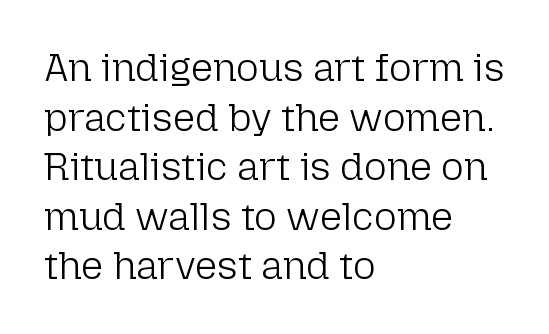
{"serif": "no", "italic": "no", "bold": "no", "weight": "light", "width": "normal", "stroke_contrast": "low", "x_height": "medium", "monospaced": "no", "underline": "no", "align": "left", "line_spacing": "normal", "line_spacing_ratio": 1.27, "letter_spacing": "normal", "letter_spacing_em": 0.0, "glyph_px": 39}
